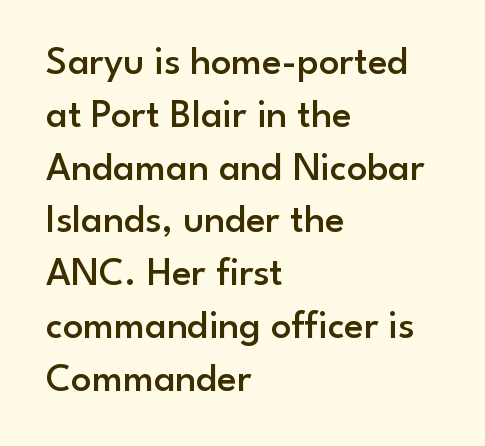
Successive baselines arrive at the customary interval. I'd call this a sans setting — the letters go barefoot. Just letters on the line, the space beneath them empty. This sample uses an upright cut, with every glyph sitting square on the baseline. Line starts are locked; line ends wander.
